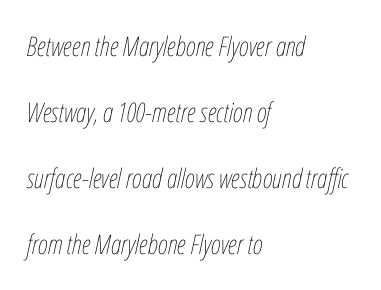
Q: Is the text bold? A: No.
Q: Is the text italic (slanted)? A: Yes, it leans right by about 12 degrees.
Q: Is the text underlined? A: No.
Q: How is the paragraph aligned? A: Left-aligned.
Q: Is the spacing between letters normal or unusually wide? A: Normal.
Q: Is the spacing between lines tight, normal or loose? A: Loose.
